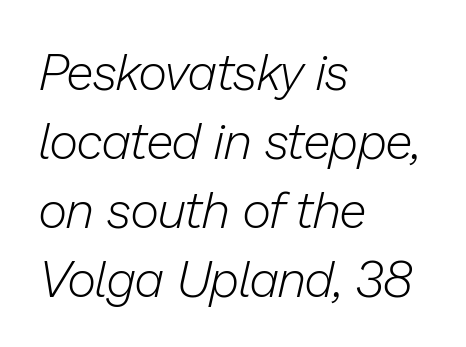
{"italic": "yes", "lean": "right", "slant_degrees": 13, "bold": "no", "weight": "light", "width": "normal", "stroke_contrast": "low", "x_height": "medium", "monospaced": "no", "underline": "no", "align": "left", "line_spacing": "normal", "line_spacing_ratio": 1.38, "letter_spacing": "normal", "letter_spacing_em": 0.0, "glyph_px": 50}
